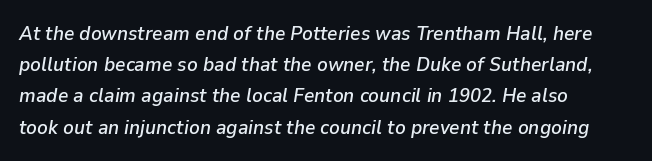
{"italic": "yes", "lean": "right", "slant_degrees": 9, "underline": "no", "align": "left", "line_spacing": "normal", "line_spacing_ratio": 1.56, "letter_spacing": "normal", "letter_spacing_em": 0.0, "glyph_px": 20}
